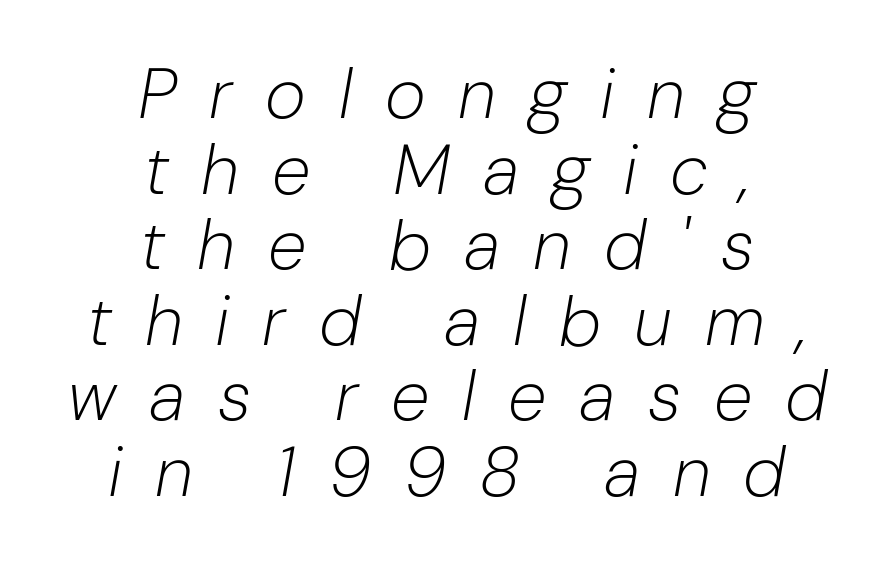
The image shows 70 px light type, italic (leaning right); set centered, tight line spacing (1.08x), unusually wide letter spacing (+0.47 em), not underlined; low stroke contrast and a medium x-height.
